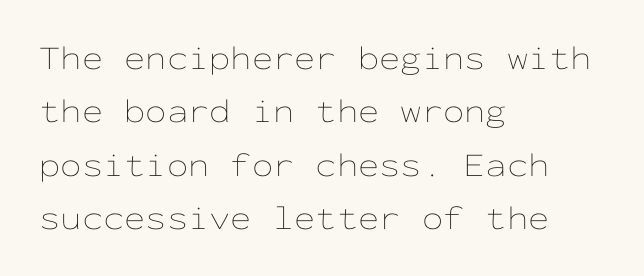
The image shows 34 px thin, wide type, upright, monospaced; set left-aligned, normal line spacing (1.57x), normal letter spacing, not underlined; low stroke contrast and a medium x-height.
